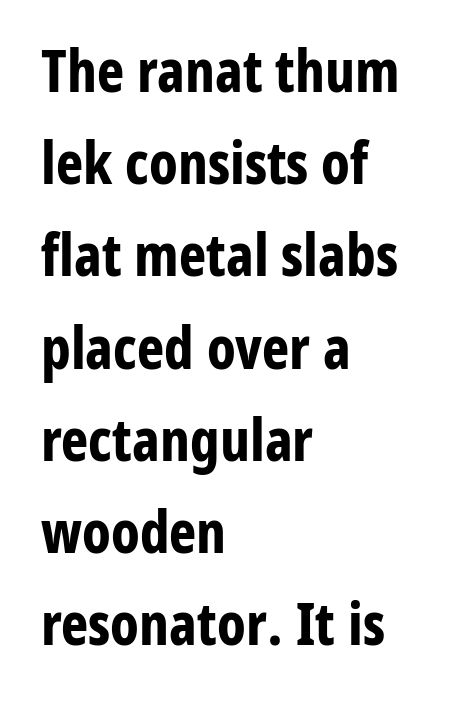
The image shows 58 px bold, condensed sans-serif type, upright; set left-aligned, normal line spacing (1.59x), normal letter spacing, not underlined; low stroke contrast and a medium x-height.
